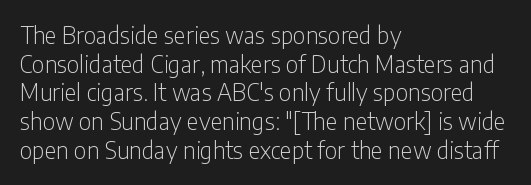
The image shows 23 px text type, upright; set left-aligned, normal line spacing (1.25x), normal letter spacing, not underlined.
